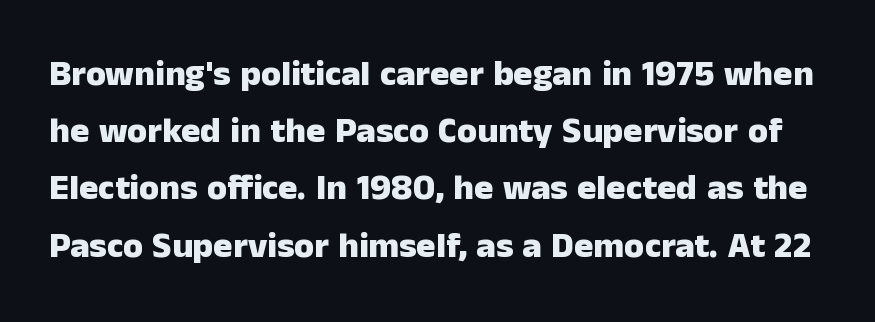
{"serif": "no", "italic": "no", "bold": "yes", "weight": "heavy", "width": "normal", "stroke_contrast": "low", "x_height": "medium", "monospaced": "no", "underline": "no", "line_spacing": "normal", "line_spacing_ratio": 1.59, "letter_spacing": "normal", "letter_spacing_em": 0.0, "glyph_px": 36}
